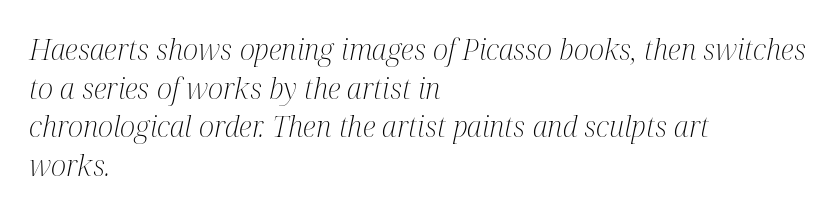
The space beneath each line is pristine and unruled. Yep, those are serifs on the letters. In terms of letterspacing, this is plain default setting. Reading down the block, your eye returns to a fixed left position each line. Here the designer chose a conventional face with non-uniform glyph widths.
